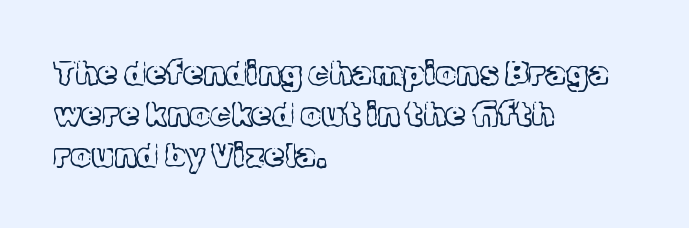
Q: Is the text bold? A: No.
Q: Is the text italic (slanted)? A: No, it is upright.
Q: Is the typeface a serif or a sans-serif typeface? A: Serif.
Q: Is the text underlined? A: No.
Q: How is the paragraph aligned? A: Left-aligned.
Q: Is the spacing between letters normal or unusually wide? A: Normal.
Q: Width (condensed, normal, or wide)? A: Normal.
Q: x-height? A: Medium.
Q: Monospaced? A: No.
